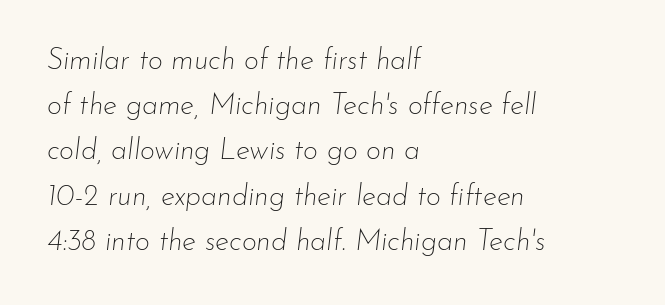
{"italic": "yes", "lean": "right", "slant_degrees": 7, "bold": "no", "weight": "thin", "width": "normal", "stroke_contrast": "low", "x_height": "small", "monospaced": "no", "underline": "no", "align": "left", "line_spacing": "normal", "line_spacing_ratio": 1.56, "letter_spacing": "normal", "letter_spacing_em": 0.0, "glyph_px": 29}
